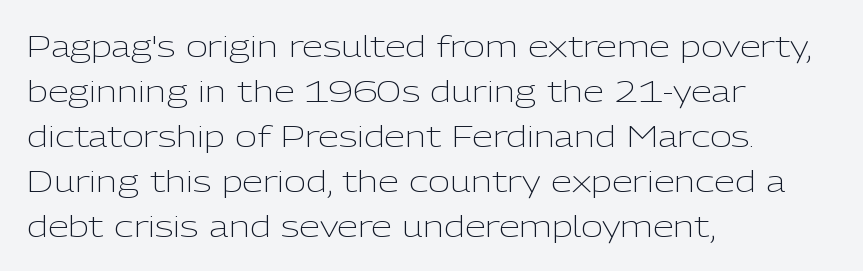
Q: Is the text bold? A: No.
Q: Is the text italic (slanted)? A: No, it is upright.
Q: Is the typeface a serif or a sans-serif typeface? A: Sans-serif.
Q: Is the text underlined? A: No.
Q: How is the paragraph aligned? A: Left-aligned.
Q: Is the spacing between letters normal or unusually wide? A: Normal.
Q: Is the spacing between lines tight, normal or loose? A: Normal.
Q: Width (condensed, normal, or wide)? A: Normal.
Q: Stroke contrast? A: Low.
Q: x-height? A: Medium.
Q: Monospaced? A: No.
